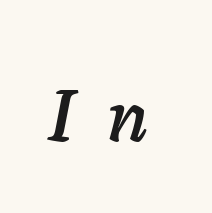
{"italic": "yes", "lean": "right", "slant_degrees": 11, "width": "normal", "stroke_contrast": "low", "x_height": "medium", "monospaced": "no", "underline": "no", "letter_spacing": "wide", "letter_spacing_em": 0.44, "glyph_px": 74}
